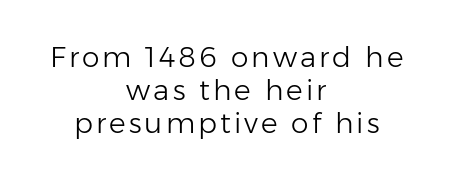
The passage shown is typed in a proportional face where columns would drift. A student would call this center alignment; a typographer would say set centered. These lines were composed using upright roman letters. The face used here is a sans, in the tradition of grotesques and geometrics. A bare baseline throughout the passage. The strokes are not fattened; the text isn't bold.
